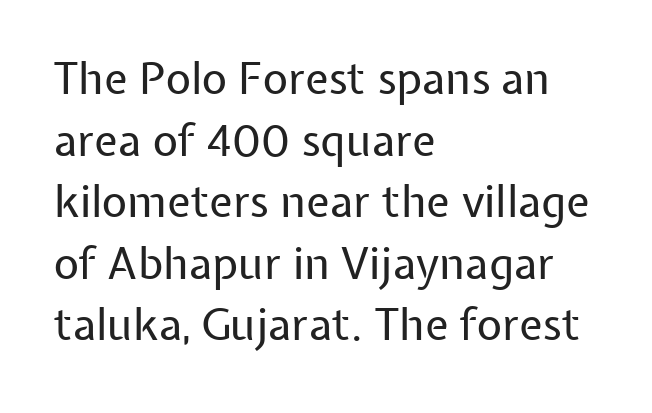
The line texture is even and compact thanks to regular tracking. Ink coverage per letter is moderate at most. This sample keeps an unexceptional amount of space between lines. Type style note: lacks serifs. Line beginnings align vertically; line endings do not.
